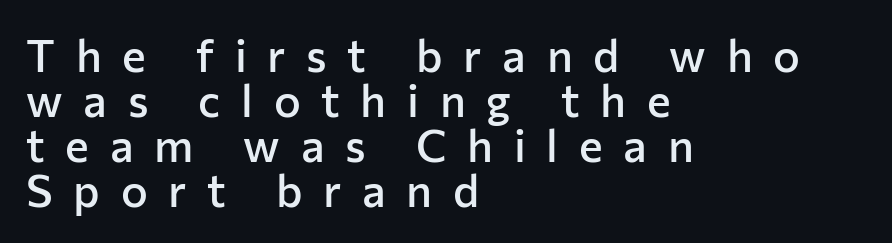
The image shows 45 px semibold sans-serif type, upright; set left-aligned, tight line spacing (1.0x), unusually wide letter spacing (+0.46 em), not underlined; low stroke contrast and a medium x-height.
